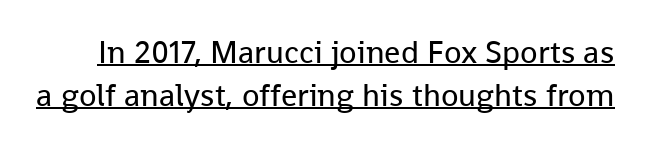
Weight: not bold — regular or lighter. A sans-serif font was chosen for this passage. Here the designer chose a conventional face with non-uniform glyph widths. Descenders here cross a horizontal rule under the line. Is the letter spacing exaggerated? No — it looks like the ordinary default. The lettering stays uniformly vertical, giving the passage a roman look.
